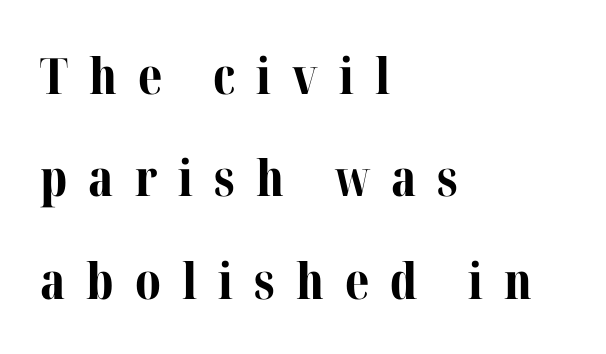
{"serif": "yes", "italic": "no", "bold": "yes", "weight": "bold", "width": "normal", "stroke_contrast": "medium", "x_height": "medium", "monospaced": "no", "underline": "no", "align": "left", "line_spacing": "loose", "line_spacing_ratio": 2.05, "letter_spacing": "wide", "letter_spacing_em": 0.42, "glyph_px": 50}
